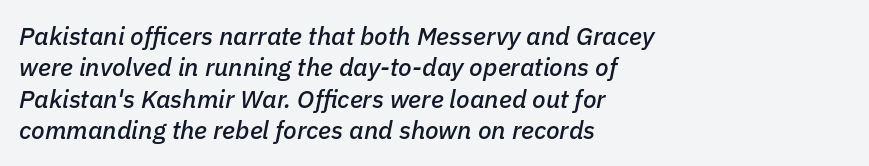
The image shows 25 px text type, italic (leaning right); set left-aligned, normal line spacing (1.26x), normal letter spacing, not underlined.
